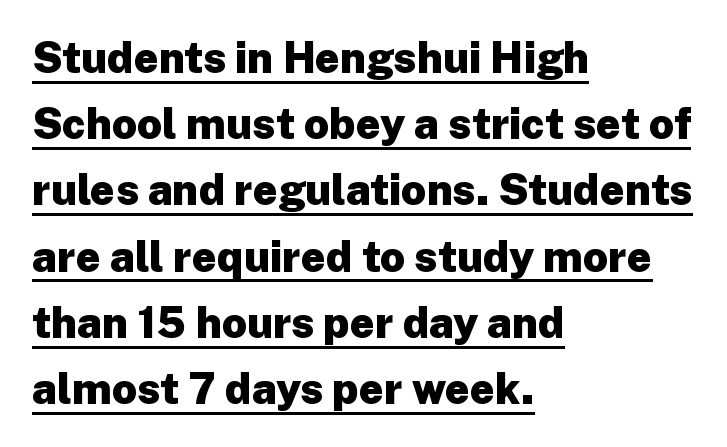
Q: Is the text bold? A: Yes.
Q: Is the text italic (slanted)? A: No, it is upright.
Q: Is the typeface a serif or a sans-serif typeface? A: Sans-serif.
Q: Is the text underlined? A: Yes.
Q: How is the paragraph aligned? A: Left-aligned.
Q: Is the spacing between letters normal or unusually wide? A: Normal.
Q: Is the spacing between lines tight, normal or loose? A: Normal.
Q: Width (condensed, normal, or wide)? A: Normal.
Q: Stroke contrast? A: Low.
Q: x-height? A: Medium.
Q: Monospaced? A: No.
